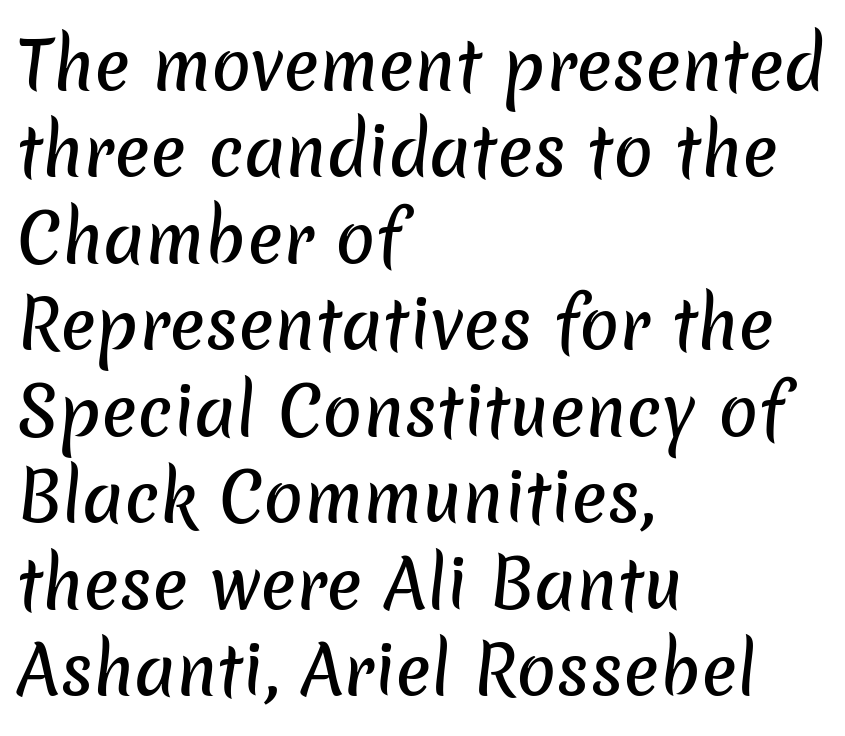
The image shows 66 px sans-serif type; set left-aligned, normal line spacing (1.31x), normal letter spacing, not underlined; low stroke contrast and a medium x-height.
